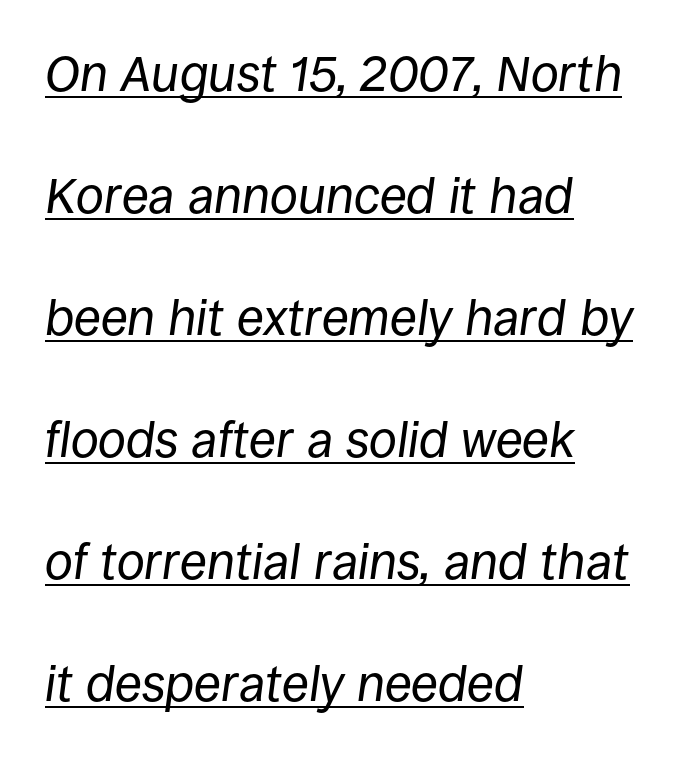
The specimen reads as italic at a glance. The letterforms sit at book weight or below. The rendering uses natural spacing where letterforms have individual widths. Here the glyphs are tracked normally, forming tight word shapes. A typographer would call this underscored text. Vertically, the passage feels expansive, rows floating well apart.
